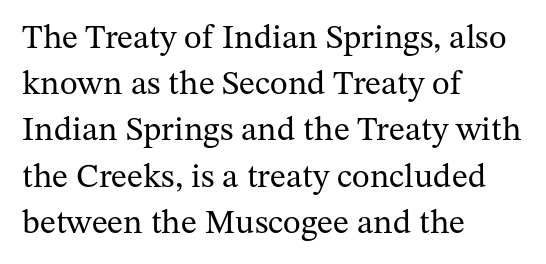
Q: Is the text bold? A: No.
Q: Is the text italic (slanted)? A: No, it is upright.
Q: Is the typeface a serif or a sans-serif typeface? A: Serif.
Q: Is the text underlined? A: No.
Q: How is the paragraph aligned? A: Left-aligned.
Q: Is the spacing between letters normal or unusually wide? A: Normal.
Q: Is the spacing between lines tight, normal or loose? A: Normal.
Q: Width (condensed, normal, or wide)? A: Normal.
Q: Stroke contrast? A: Medium.
Q: x-height? A: Medium.
Q: Monospaced? A: No.
